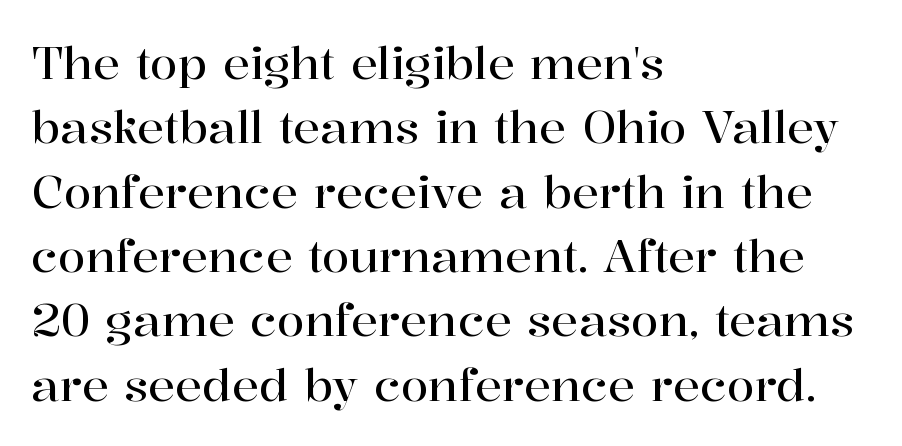
The image shows 45 px serif type, upright; set left-aligned, normal line spacing (1.43x), normal letter spacing, not underlined; high stroke contrast and a medium x-height.
